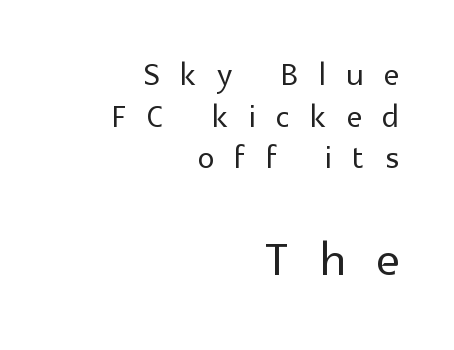
The rendering uses natural spacing where letterforms have individual widths. If you drew a line through each stem, it would be perfectly vertical. The zone under the glyphs is completely vacant. Summary of vertical rhythm: compact, with narrow interline spacing. The typesetter chose a ragged-left arrangement here.
